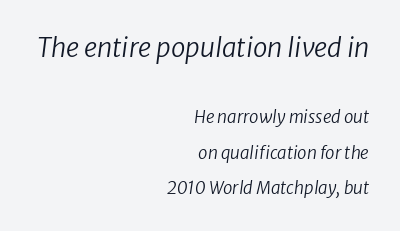
The image shows 26 px text type, italic (leaning right); set right-aligned, loose line spacing (2.09x), normal letter spacing, not underlined; the first (top) block is 1.53x larger.
